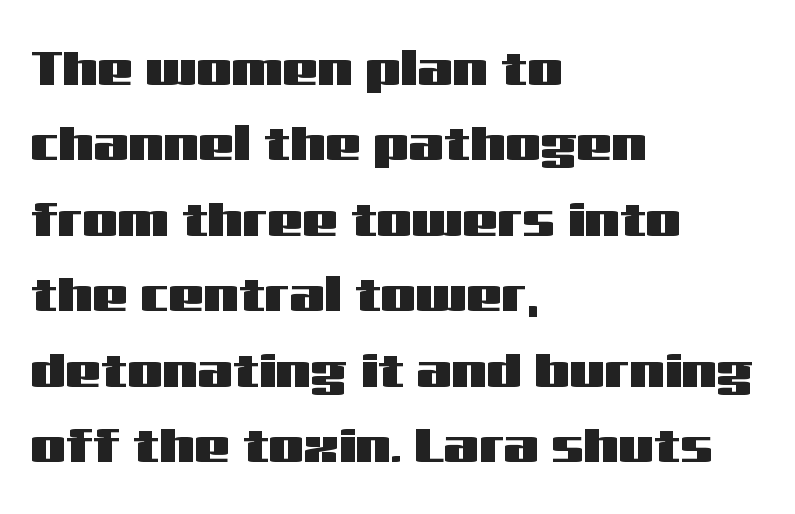
The passage shown has conventional tracking throughout. A typesetter would mark this as roman, not italic. If you drew a ruler down the left edge, every line would touch it. Is this a sans? Yes — the strokes have no serifs. How would I describe the line gaps? Plain and ordinary.
